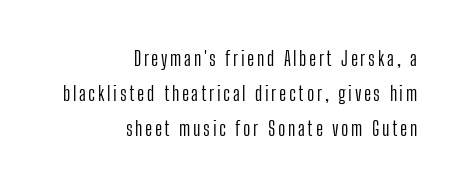
{"italic": "no", "bold": "no", "underline": "no", "align": "right", "line_spacing_ratio": 1.75, "glyph_px": 20}
